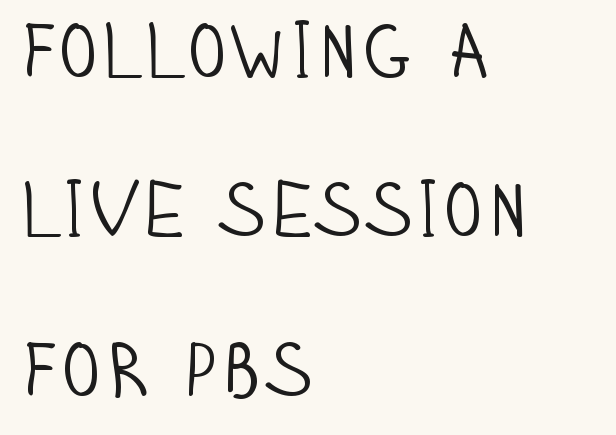
Compared with a typical body face, this is equally light or lighter still. Do the characters align in a grid? No, the font is proportional. The type sits square on the baseline with zero lean. The compositor pushed each line to the left boundary. The text was rendered using a sans face with plain stroke endings. The rendering uses a large line-height, opening up the rows.
